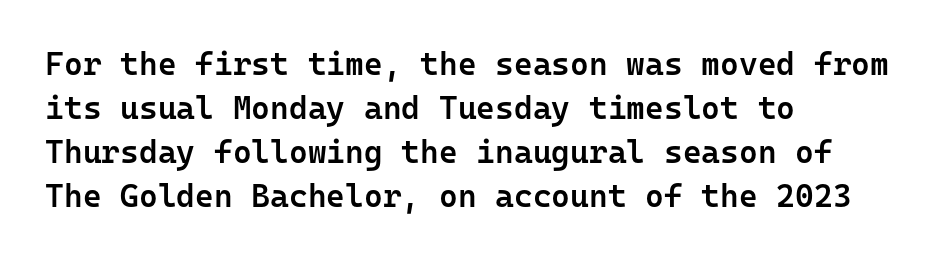
Q: Is the text bold? A: Semi-bold.
Q: Is the text italic (slanted)? A: No, it is upright.
Q: Is the typeface a serif or a sans-serif typeface? A: Sans-serif.
Q: Is the text underlined? A: No.
Q: How is the paragraph aligned? A: Left-aligned.
Q: Is the spacing between letters normal or unusually wide? A: Normal.
Q: Is the spacing between lines tight, normal or loose? A: Normal.
Q: Width (condensed, normal, or wide)? A: Normal.
Q: Stroke contrast? A: Low.
Q: x-height? A: Medium.
Q: Monospaced? A: Yes.
